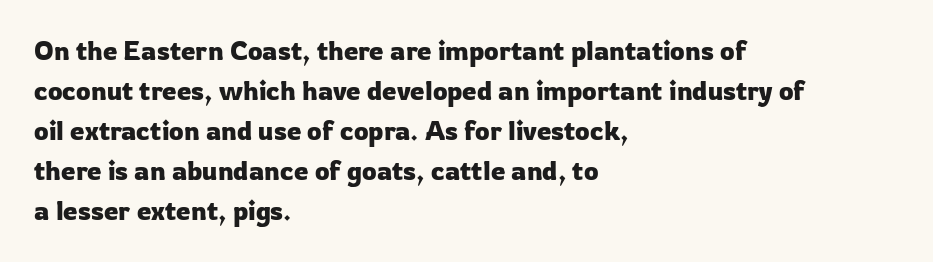
Q: Is the text italic (slanted)? A: No, it is upright.
Q: Is the text underlined? A: No.
Q: How is the paragraph aligned? A: Left-aligned.
Q: Is the spacing between letters normal or unusually wide? A: Normal.
Q: Is the spacing between lines tight, normal or loose? A: Normal.
